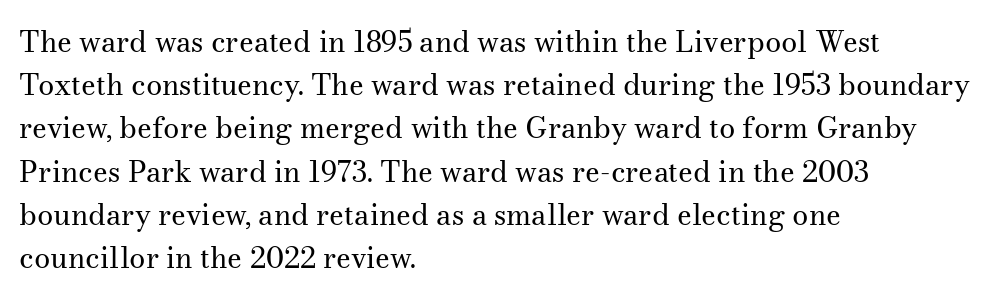
The image shows 29 px regular-weight serif type, upright; set left-aligned, normal line spacing (1.49x), normal letter spacing, not underlined; medium stroke contrast and a small x-height.
